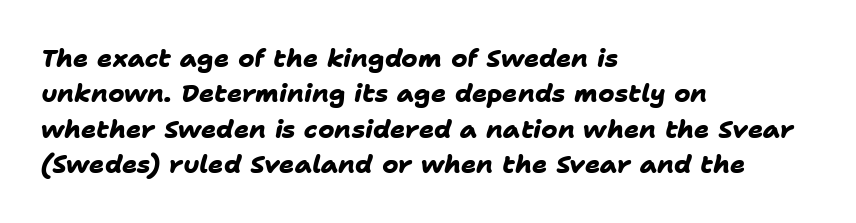
The image shows 25 px bold type; set left-aligned, normal line spacing (1.42x), normal letter spacing, not underlined.
